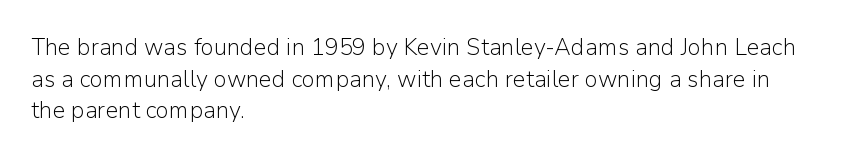
Q: Is the text bold? A: No.
Q: Is the text italic (slanted)? A: No, it is upright.
Q: Is the text underlined? A: No.
Q: How is the paragraph aligned? A: Left-aligned.
Q: Is the spacing between letters normal or unusually wide? A: Normal.
Q: Is the spacing between lines tight, normal or loose? A: Normal.
